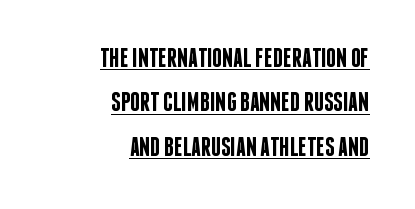
The image shows 27 px text type, upright; set right-aligned, normal line spacing (1.64x), normal letter spacing, underlined.
